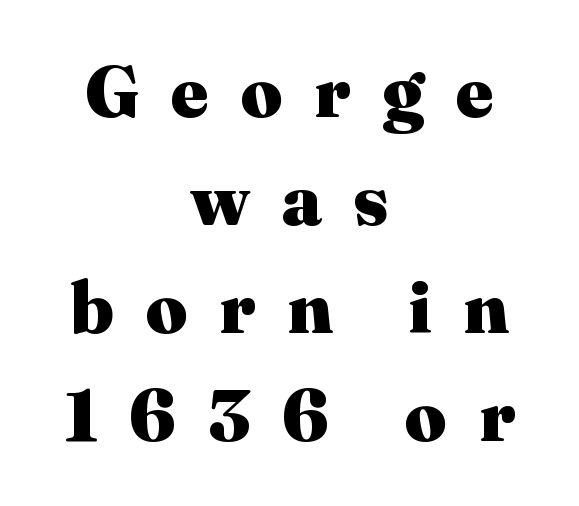
{"serif": "yes", "italic": "no", "bold": "yes", "weight": "heavy", "width": "normal", "stroke_contrast": "medium", "x_height": "medium", "monospaced": "no", "underline": "no", "align": "center", "line_spacing": "normal", "line_spacing_ratio": 1.48, "letter_spacing": "wide", "letter_spacing_em": 0.43, "glyph_px": 73}
